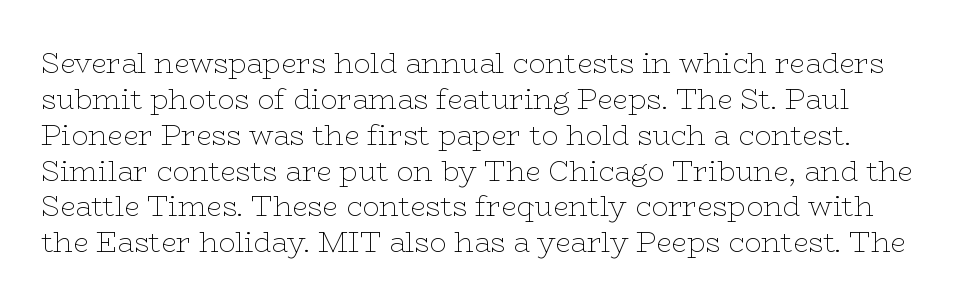
{"serif": "yes", "italic": "no", "bold": "no", "weight": "thin", "width": "wide", "stroke_contrast": "low", "x_height": "medium", "monospaced": "no", "underline": "no", "line_spacing": "normal", "line_spacing_ratio": 1.28, "letter_spacing": "normal", "letter_spacing_em": 0.0, "glyph_px": 28}
